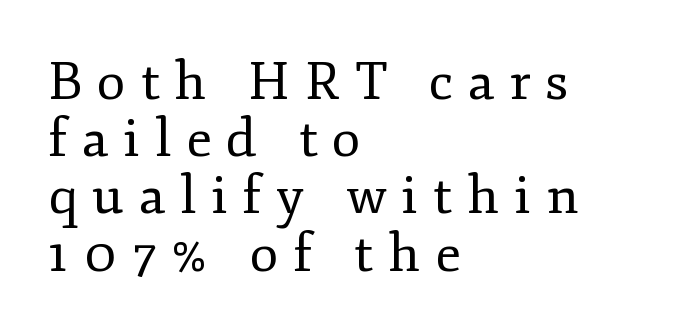
The image shows 53 px regular-weight serif type, upright; set left-aligned, tight line spacing (1.08x), unusually wide letter spacing (+0.28 em), not underlined; low stroke contrast and a small x-height.
